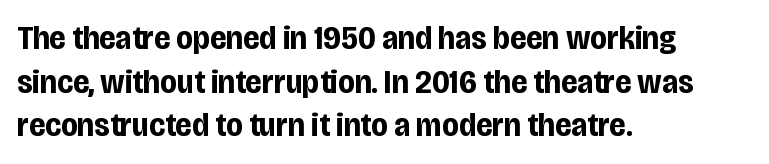
{"serif": "no", "italic": "no", "bold": "yes", "weight": "bold", "width": "condensed", "stroke_contrast": "low", "x_height": "large", "monospaced": "no", "underline": "no", "align": "left", "line_spacing": "normal", "line_spacing_ratio": 1.28, "letter_spacing": "normal", "letter_spacing_em": 0.0, "glyph_px": 34}
